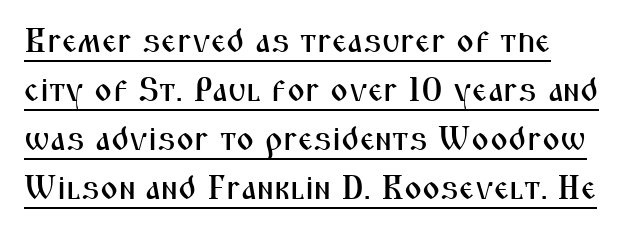
{"serif": "no", "italic": "no", "width": "condensed", "stroke_contrast": "medium", "x_height": "medium", "monospaced": "no", "underline": "yes", "line_spacing": "normal", "line_spacing_ratio": 1.44, "letter_spacing": "normal", "letter_spacing_em": 0.0, "glyph_px": 34}
